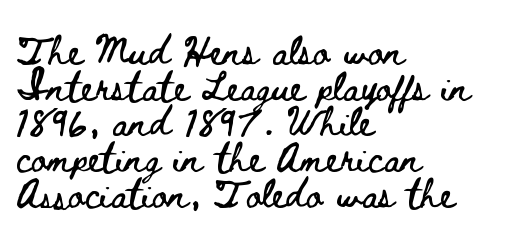
Teacher's note: observe the even left margin — that is flush-left alignment. Default kerning and tracking; the words read as compact shapes. This sample has the flowing, uneven cadence of proportional lettering. Descender tails drop into unmarked territory.
